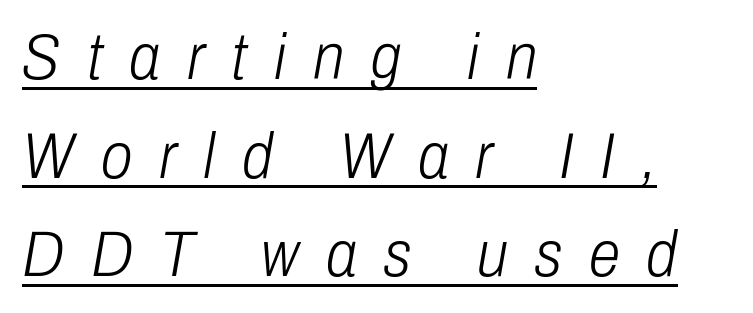
Is this a fixed-width face? No — the glyphs have proportional, varying widths. The passage shown stacks its lines at a standard gap. The ragged edge is on the right, which tells us the setting is flush left. Is the letter spacing exaggerated? Yes — the characters are pushed far apart. Does a line run under the words? Yes, clearly. The typography opts for an oblique posture over an upright one.
